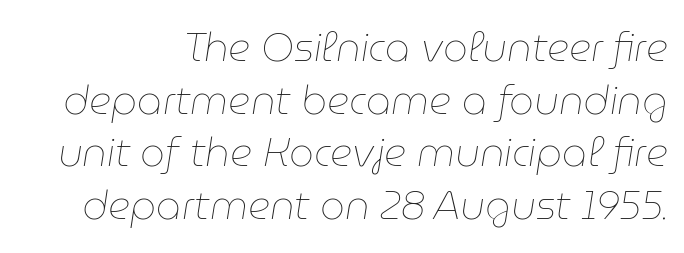
{"italic": "yes", "lean": "right", "slant_degrees": 9, "bold": "no", "weight": "thin", "width": "normal", "stroke_contrast": "low", "x_height": "medium", "monospaced": "no", "underline": "no", "line_spacing": "normal", "line_spacing_ratio": 1.35, "letter_spacing": "normal", "letter_spacing_em": 0.0, "glyph_px": 39}
